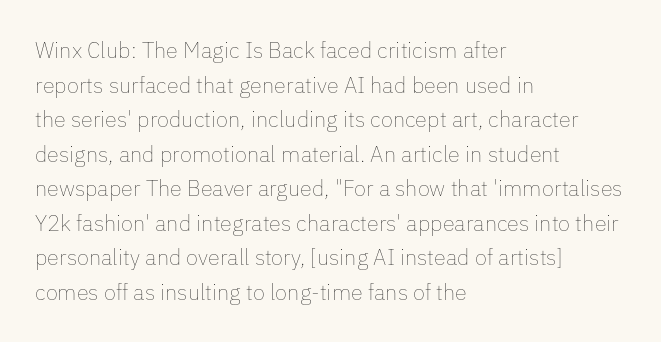
Which margin do the lines hug? The left one — the right edge is uneven. This is roman type, the default non-slanted kind. Summary of vertical rhythm: regular, with standard interline spacing. These glyphs show unthickened strokes, regular width or finer. The rendering keeps characters at their native spacing. The gap between lines stays unmarked.
